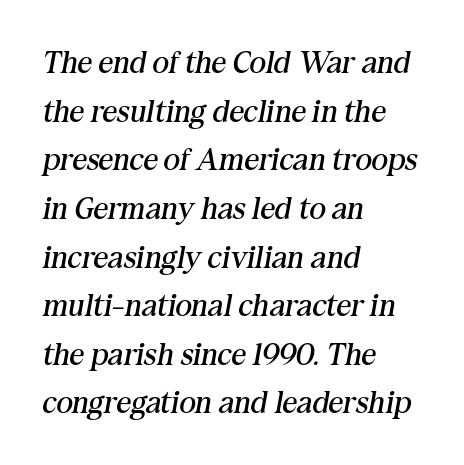
The image shows 32 px regular-weight serif type, italic (leaning right); set left-aligned, normal line spacing (1.52x), normal letter spacing, not underlined; medium stroke contrast and a medium x-height.
